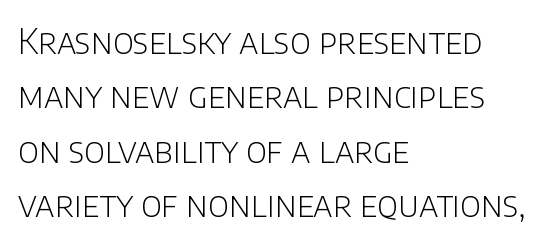
Q: Is the text bold? A: No.
Q: Is the text italic (slanted)? A: No, it is upright.
Q: Is the typeface a serif or a sans-serif typeface? A: Sans-serif.
Q: Is the text underlined? A: No.
Q: How is the paragraph aligned? A: Left-aligned.
Q: Is the spacing between letters normal or unusually wide? A: Normal.
Q: Is the spacing between lines tight, normal or loose? A: Normal.
Q: Width (condensed, normal, or wide)? A: Normal.
Q: Stroke contrast? A: Low.
Q: x-height? A: Large.
Q: Monospaced? A: No.
